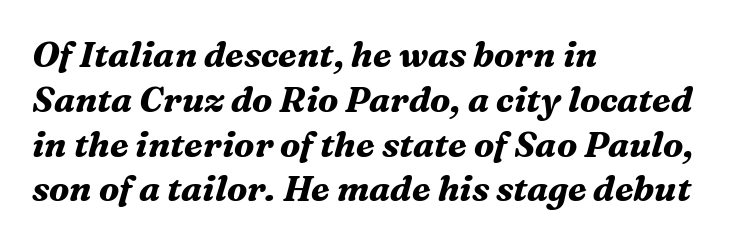
{"serif": "yes", "italic": "yes", "lean": "right", "slant_degrees": 16, "bold": "yes", "weight": "bold", "width": "normal", "stroke_contrast": "medium", "x_height": "medium", "monospaced": "no", "underline": "no", "align": "left", "line_spacing": "normal", "line_spacing_ratio": 1.28, "letter_spacing": "normal", "letter_spacing_em": 0.0, "glyph_px": 35}
